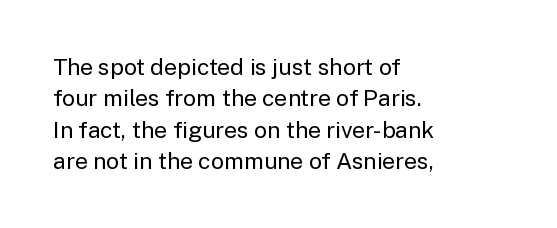
One glance says typical: line gaps are just what's usual. What stands out about the letter spacing? Nothing — it is the standard amount. This reads as an unemphasized weight, regular at the heaviest. The text block is weighted toward the left margin, trailing off unevenly rightward. Descender tails drop into unmarked territory. The specimen reads as upright at a glance.
